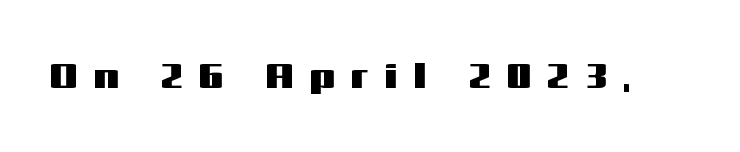
Q: Is the text italic (slanted)? A: No, it is upright.
Q: Is the typeface a serif or a sans-serif typeface? A: Sans-serif.
Q: Is the text underlined? A: No.
Q: Is the spacing between letters normal or unusually wide? A: Unusually wide.
Q: Width (condensed, normal, or wide)? A: Wide.
Q: Stroke contrast? A: Medium.
Q: x-height? A: Medium.
Q: Monospaced? A: No.
